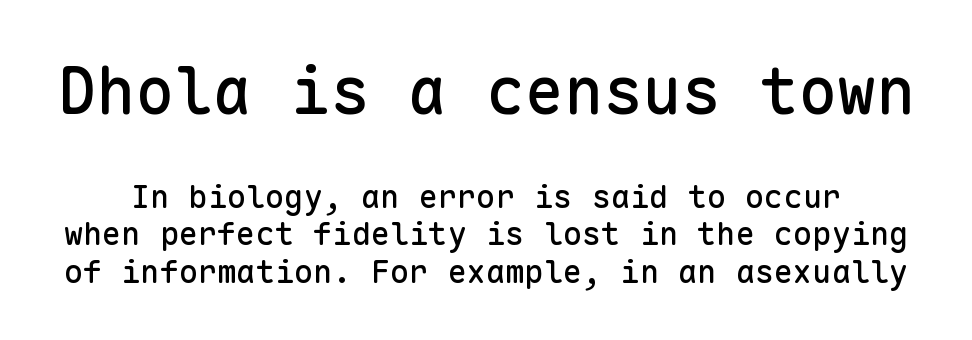
{"serif": "no", "italic": "no", "width": "normal", "stroke_contrast": "low", "x_height": "medium", "monospaced": "yes", "underline": "no", "line_spacing_ratio": 1.17, "letter_spacing": "normal", "letter_spacing_em": 0.0, "larger_block": "first", "size_ratio": 2.03, "glyph_px": 65}
